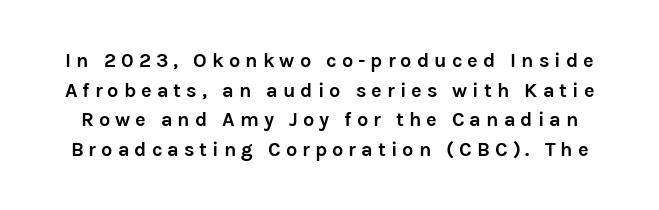
Q: Is the text bold? A: Yes.
Q: Is the text italic (slanted)? A: No, it is upright.
Q: Is the text underlined? A: No.
Q: Is the spacing between letters normal or unusually wide? A: Unusually wide.
Q: Is the spacing between lines tight, normal or loose? A: Normal.
